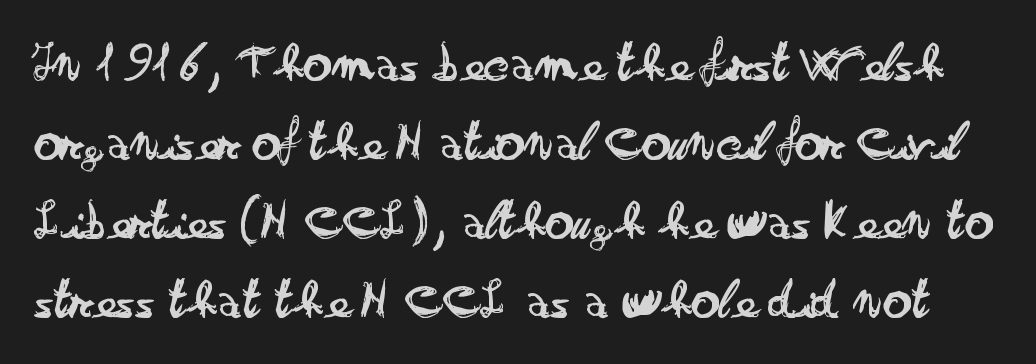
{"serif": "no", "italic": "no", "bold": "no", "weight": "regular", "width": "wide", "stroke_contrast": "low", "x_height": "small", "monospaced": "no", "underline": "no", "line_spacing": "normal", "line_spacing_ratio": 1.41, "letter_spacing": "normal", "letter_spacing_em": 0.0, "glyph_px": 56}
